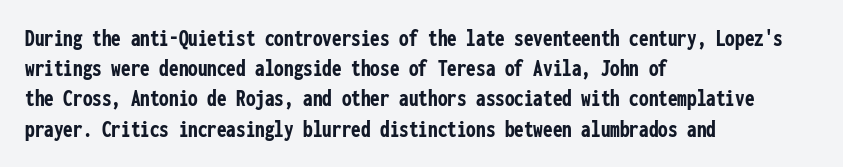
The ragged edge is on the right, which tells us the setting is flush left. The space beneath each line is pristine and unruled. This rendering leaves character spacing at its baseline value. The passage shown stacks its lines at a standard gap. Italic? Not at all — the glyphs are vertical. Emphasis by weight is at full strength: bold.
